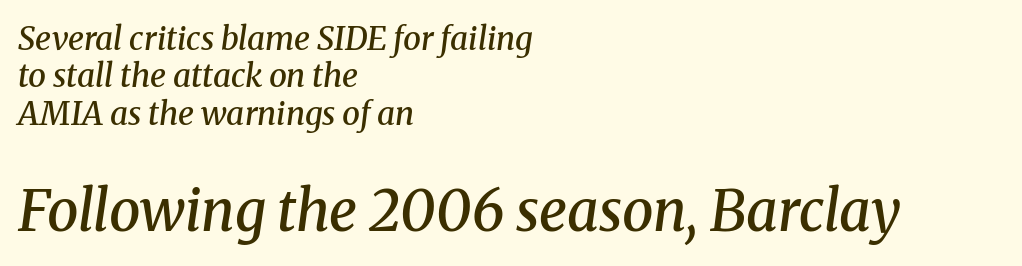
Q: Is the text bold? A: Semi-bold.
Q: Is the text italic (slanted)? A: Yes, it leans right by about 8 degrees.
Q: Is the typeface a serif or a sans-serif typeface? A: Serif.
Q: Is the text underlined? A: No.
Q: How is the paragraph aligned? A: Left-aligned.
Q: Is the spacing between letters normal or unusually wide? A: Normal.
Q: Which block of text is set in a larger size, the first (top) or the second (bottom)? A: The second (bottom) one.
Q: Width (condensed, normal, or wide)? A: Normal.
Q: Stroke contrast? A: Medium.
Q: x-height? A: Medium.
Q: Monospaced? A: No.
